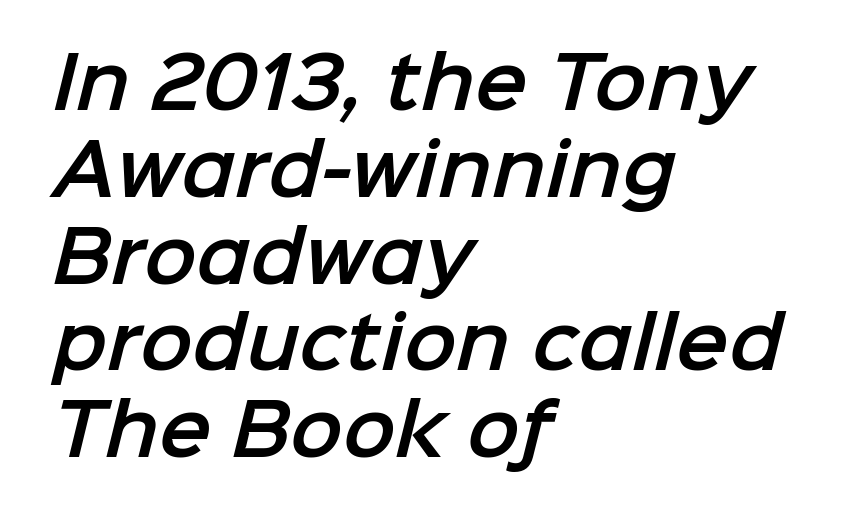
Q: Is the typeface a serif or a sans-serif typeface? A: Sans-serif.
Q: Is the text underlined? A: No.
Q: How is the paragraph aligned? A: Left-aligned.
Q: Is the spacing between letters normal or unusually wide? A: Normal.
Q: Width (condensed, normal, or wide)? A: Normal.
Q: Stroke contrast? A: Low.
Q: x-height? A: Medium.
Q: Monospaced? A: No.
